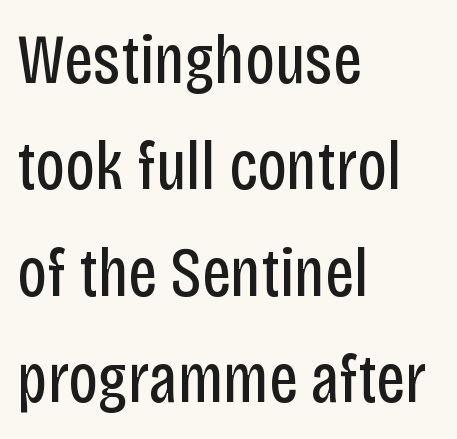
Is this a fixed-width face? No — the glyphs have proportional, varying widths. The typeface has the unassuming heft of standard copy or less. Tracking value appears to be zero — textbook default spacing. The letters stand upright; this is a roman face.
